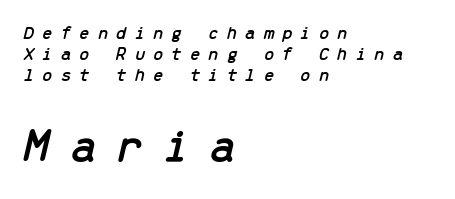
Quick note: italic. Each line starts at the same left margin while the right side varies. Underline: absent. Tracking value appears strongly positive — letters spread wide. The rendering uses typewriter-style spacing with identical character cells.
